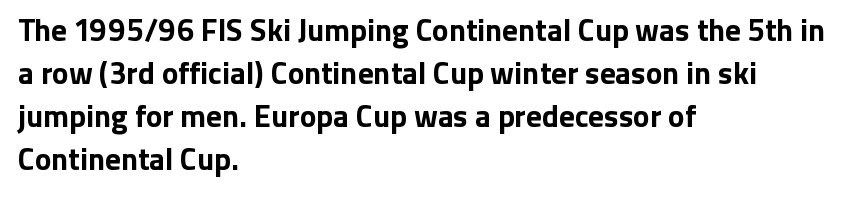
Q: Is the text bold? A: Yes.
Q: Is the text italic (slanted)? A: No, it is upright.
Q: Is the typeface a serif or a sans-serif typeface? A: Sans-serif.
Q: Is the text underlined? A: No.
Q: How is the paragraph aligned? A: Left-aligned.
Q: Is the spacing between letters normal or unusually wide? A: Normal.
Q: Is the spacing between lines tight, normal or loose? A: Normal.
Q: Width (condensed, normal, or wide)? A: Normal.
Q: Stroke contrast? A: Low.
Q: x-height? A: Medium.
Q: Monospaced? A: No.
